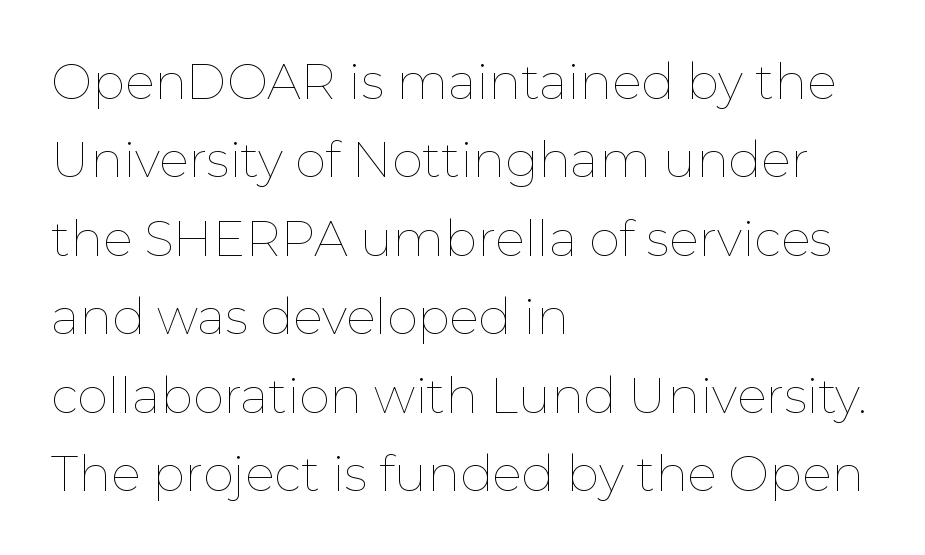
Q: Is the text bold? A: No.
Q: Is the text italic (slanted)? A: No, it is upright.
Q: Is the text underlined? A: No.
Q: How is the paragraph aligned? A: Left-aligned.
Q: Is the spacing between letters normal or unusually wide? A: Normal.
Q: Is the spacing between lines tight, normal or loose? A: Normal.
Q: Width (condensed, normal, or wide)? A: Normal.
Q: Stroke contrast? A: Low.
Q: x-height? A: Medium.
Q: Monospaced? A: No.
